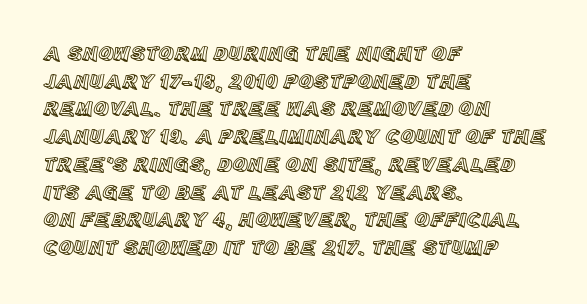
{"underline": "no", "align": "left", "line_spacing": "normal", "line_spacing_ratio": 1.32, "letter_spacing": "normal", "letter_spacing_em": 0.0, "glyph_px": 21}
